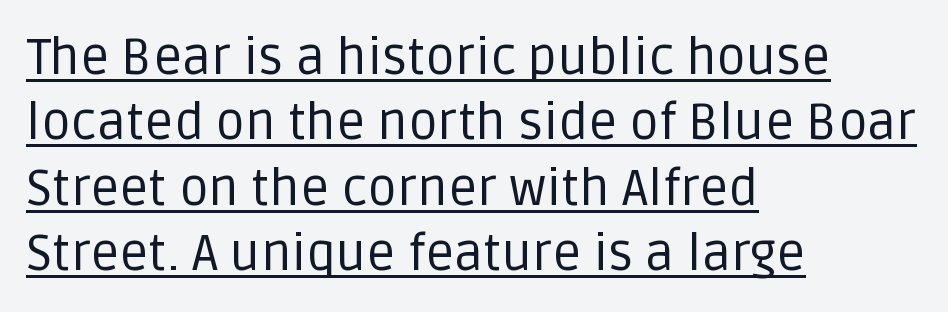
Notice how the passage keeps a crisp vertical edge on the left only. No letter is thick-stroked: the sample isn't bold. A continuous stroke trails under the words, as in a hyperlink. One glance says typical: line gaps are just what's usual. The rendering uses natural spacing where letterforms have individual widths. The lettering holds an erect, upright posture throughout.
